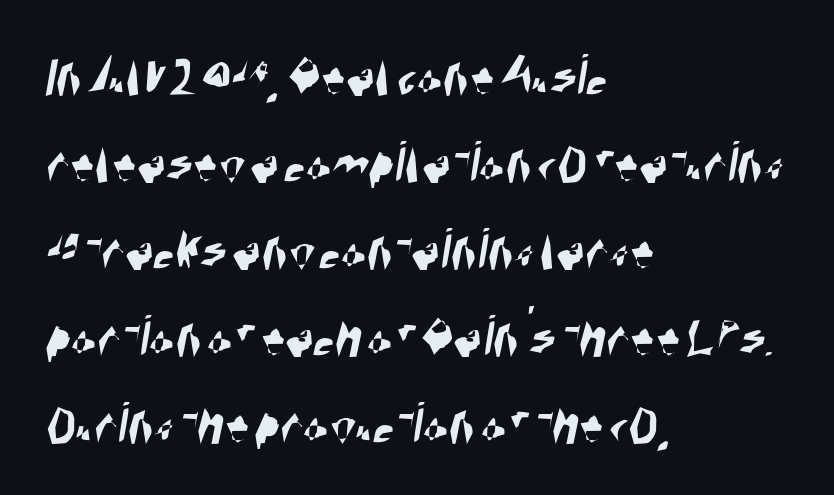
Q: Is the typeface a serif or a sans-serif typeface? A: Sans-serif.
Q: Is the text underlined? A: No.
Q: How is the paragraph aligned? A: Left-aligned.
Q: Is the spacing between letters normal or unusually wide? A: Normal.
Q: Is the spacing between lines tight, normal or loose? A: Normal.
Q: Width (condensed, normal, or wide)? A: Condensed.
Q: Stroke contrast? A: High.
Q: x-height? A: Large.
Q: Monospaced? A: No.
